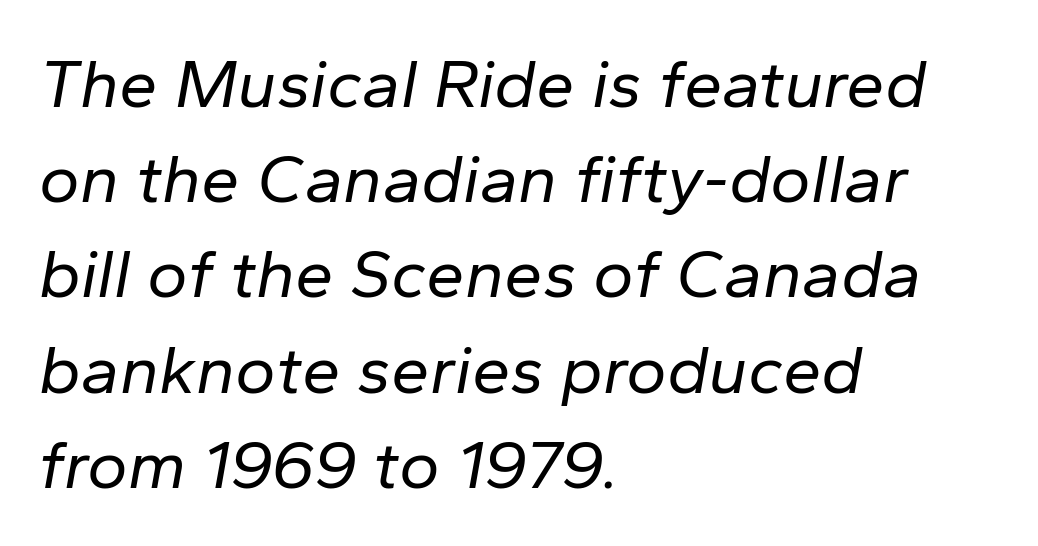
Q: Is the text bold? A: No.
Q: Is the text italic (slanted)? A: Yes, it leans right by about 10 degrees.
Q: Is the text underlined? A: No.
Q: How is the paragraph aligned? A: Left-aligned.
Q: Is the spacing between letters normal or unusually wide? A: Normal.
Q: Is the spacing between lines tight, normal or loose? A: Normal.
Q: Width (condensed, normal, or wide)? A: Normal.
Q: Stroke contrast? A: Low.
Q: x-height? A: Medium.
Q: Monospaced? A: No.
